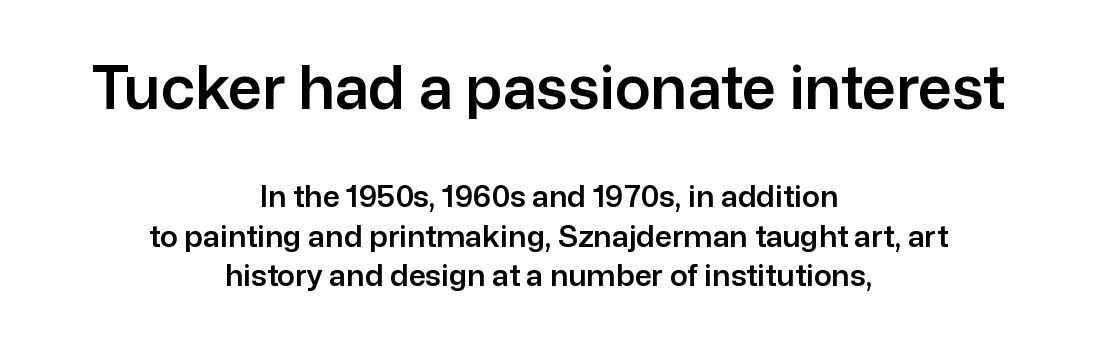
Q: Is the text italic (slanted)? A: No, it is upright.
Q: Is the typeface a serif or a sans-serif typeface? A: Sans-serif.
Q: Is the text underlined? A: No.
Q: How is the paragraph aligned? A: Centered.
Q: Is the spacing between letters normal or unusually wide? A: Normal.
Q: Is the spacing between lines tight, normal or loose? A: Normal.
Q: Which block of text is set in a larger size, the first (top) or the second (bottom)? A: The first (top) one.
Q: Width (condensed, normal, or wide)? A: Normal.
Q: Stroke contrast? A: Low.
Q: x-height? A: Medium.
Q: Monospaced? A: No.
